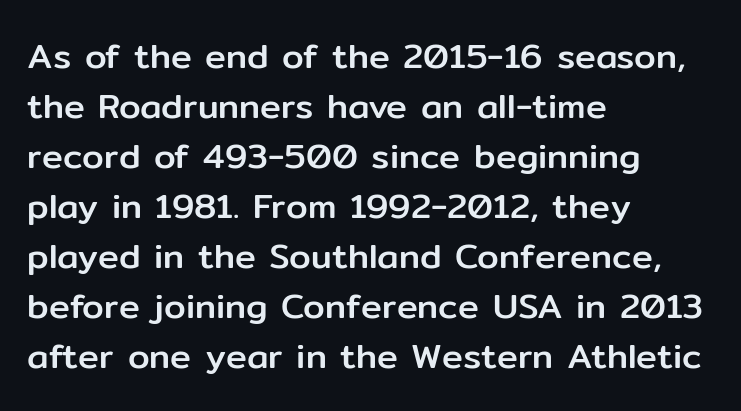
Q: Is the text italic (slanted)? A: No, it is upright.
Q: Is the typeface a serif or a sans-serif typeface? A: Sans-serif.
Q: Is the text underlined? A: No.
Q: How is the paragraph aligned? A: Left-aligned.
Q: Is the spacing between letters normal or unusually wide? A: Normal.
Q: Is the spacing between lines tight, normal or loose? A: Normal.
Q: Width (condensed, normal, or wide)? A: Normal.
Q: Stroke contrast? A: Low.
Q: x-height? A: Medium.
Q: Monospaced? A: No.
